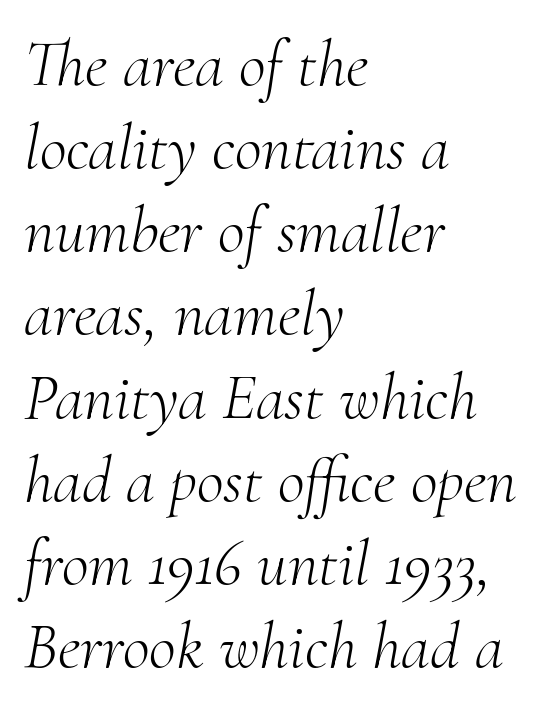
The image shows 66 px light serif type, italic (leaning right); set left-aligned, normal line spacing (1.26x), normal letter spacing, not underlined; medium stroke contrast and a small x-height.
